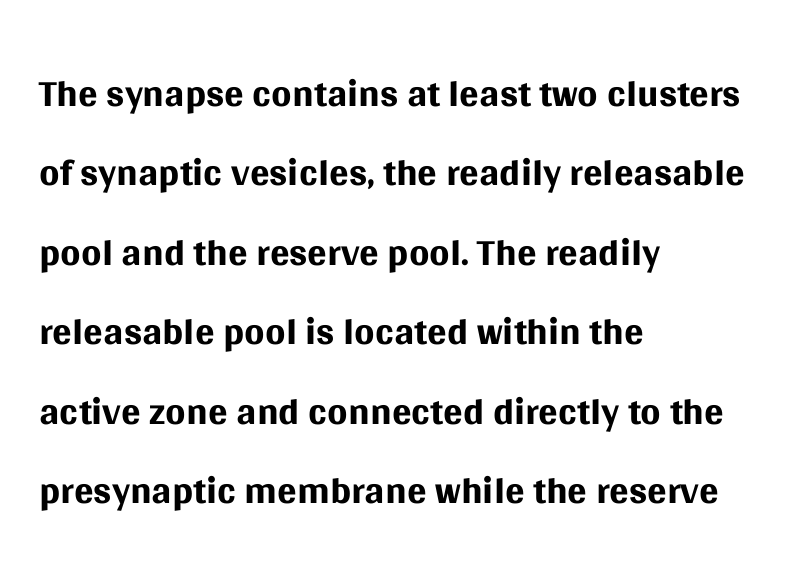
One-word summary of the alignment: left. Honestly, the row spacing looks completely unremarkable. These lines keep a tight, regular rhythm from letter to letter. Descender tails drop into unmarked territory. The typesetting does not lean heavy: it is not bold.
